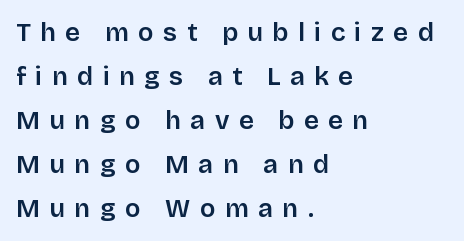
Is there any slant? The stems are plumb. The paragraph shown leans on its left margin. These lines sit exactly where default settings would place them. Short note: letters widely spaced.
